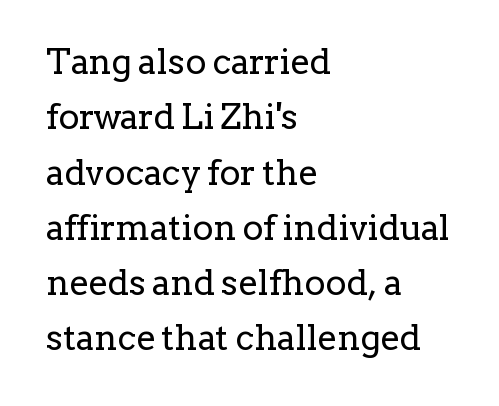
Where is the straight margin? On the left. The face used here is seriffed, in the tradition of book romans. This sample has the flowing, uneven cadence of proportional lettering. If you measured baseline to baseline, you'd find a middling distance.
